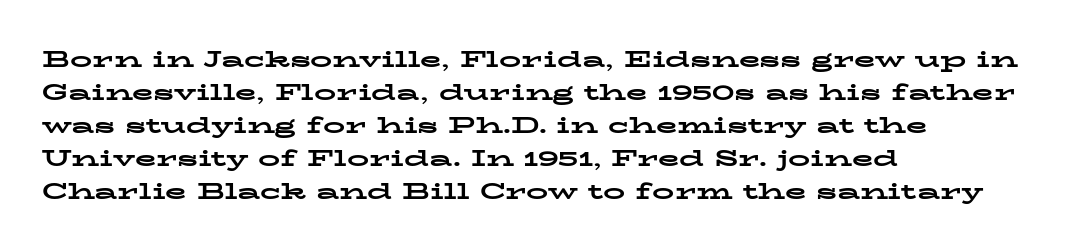
Q: Is the text bold? A: Yes.
Q: Is the text italic (slanted)? A: No, it is upright.
Q: Is the text underlined? A: No.
Q: How is the paragraph aligned? A: Left-aligned.
Q: Is the spacing between letters normal or unusually wide? A: Normal.
Q: Is the spacing between lines tight, normal or loose? A: Normal.
